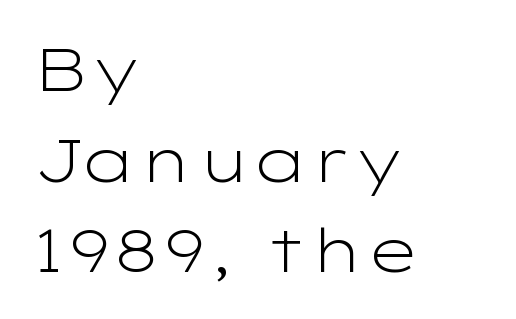
{"serif": "no", "italic": "no", "bold": "no", "weight": "light", "width": "wide", "stroke_contrast": "low", "x_height": "medium", "monospaced": "no", "underline": "no", "align": "left", "line_spacing": "normal", "line_spacing_ratio": 1.51, "letter_spacing": "normal", "letter_spacing_em": 0.0, "glyph_px": 60}
